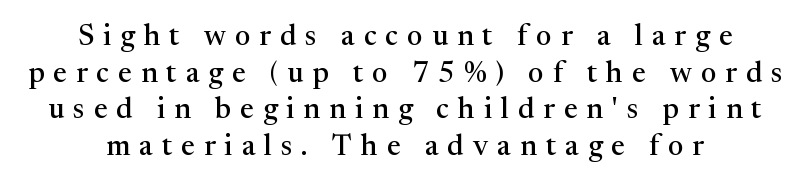
The image shows 29 px serif type, upright; set normal line spacing (1.26x), unusually wide letter spacing (+0.31 em), not underlined; medium stroke contrast and a medium x-height.
